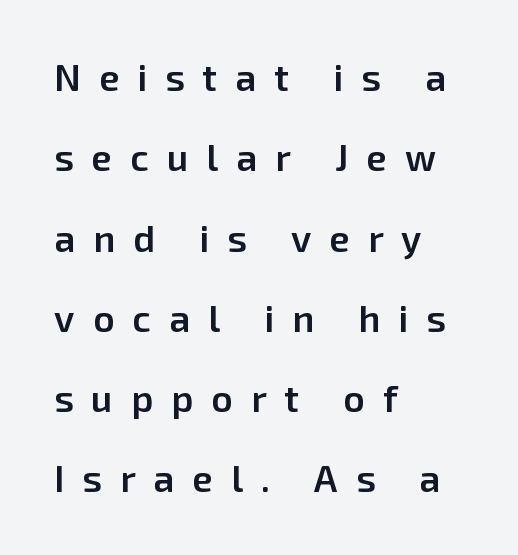
{"serif": "no", "italic": "no", "bold": "semi", "weight": "semibold", "width": "normal", "stroke_contrast": "low", "x_height": "medium", "monospaced": "no", "underline": "no", "align": "left", "line_spacing": "loose", "line_spacing_ratio": 2.17, "letter_spacing": "wide", "letter_spacing_em": 0.49, "glyph_px": 37}
